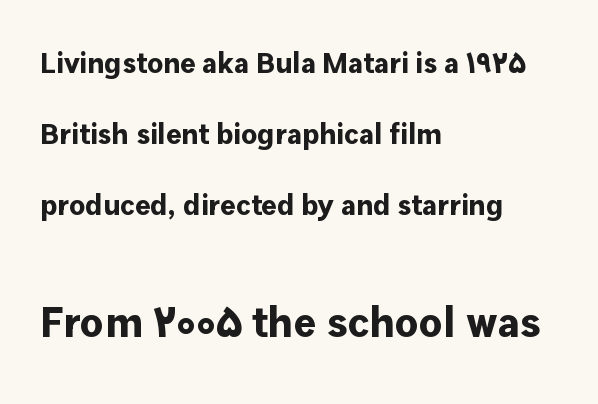
Decoration check: the copy has no underline. What weight is shown? A full bold with thick strokes. Proportional: the letters do not fall into vertical columns. Vertical spacing — loose. Nobody touched the tracking dial on this one. In terms of letterform style, serifs are entirely absent.
